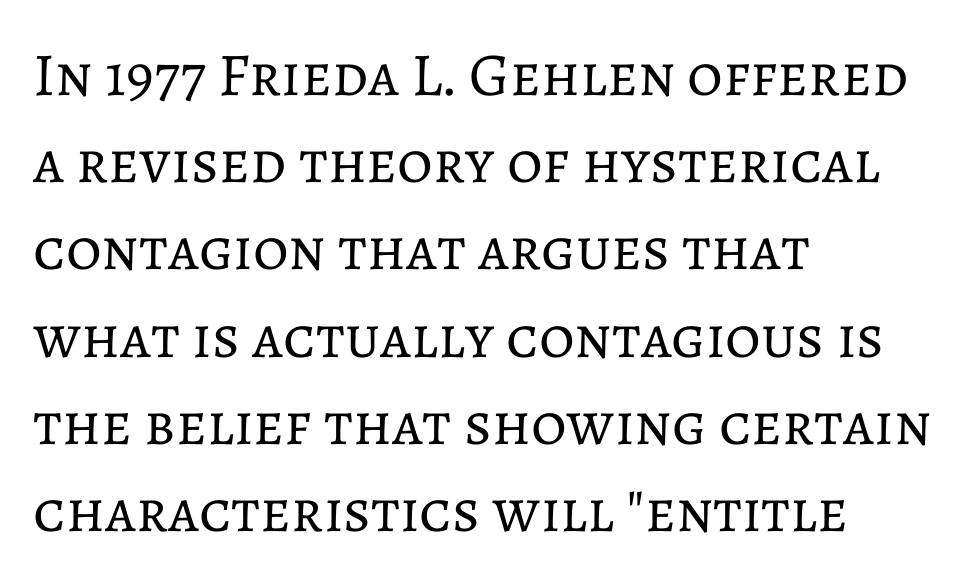
Just letters on the line, the space beneath them empty. Here the designer chose a conventional face with non-uniform glyph widths. Horizontally, the lines are justified to the leading edge only. No letter is thick-stroked: the sample isn't bold. Horizontal bands of white between lines are of average thickness.
